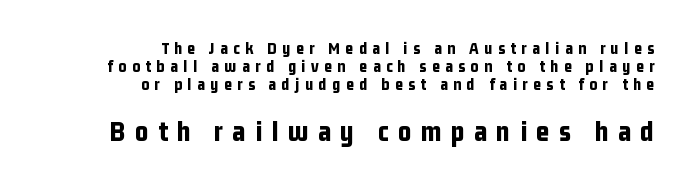
{"serif": "no", "italic": "no", "bold": "yes", "weight": "bold", "width": "condensed", "stroke_contrast": "low", "x_height": "medium", "monospaced": "no", "underline": "no", "align": "right", "line_spacing": "tight", "line_spacing_ratio": 1.05, "letter_spacing": "wide", "letter_spacing_em": 0.32, "larger_block": "second", "size_ratio": 1.71, "glyph_px": 29}
